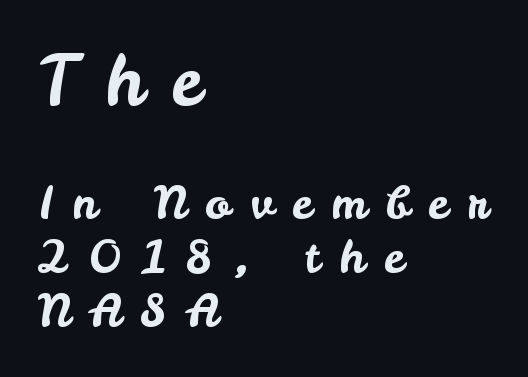
Q: Is the text italic (slanted)? A: Yes.
Q: Is the typeface a serif or a sans-serif typeface? A: Sans-serif.
Q: Is the text underlined? A: No.
Q: How is the paragraph aligned? A: Left-aligned.
Q: Is the spacing between letters normal or unusually wide? A: Unusually wide.
Q: Which block of text is set in a larger size, the first (top) or the second (bottom)? A: The first (top) one.
Q: Width (condensed, normal, or wide)? A: Normal.
Q: Stroke contrast? A: Low.
Q: x-height? A: Small.
Q: Monospaced? A: No.
